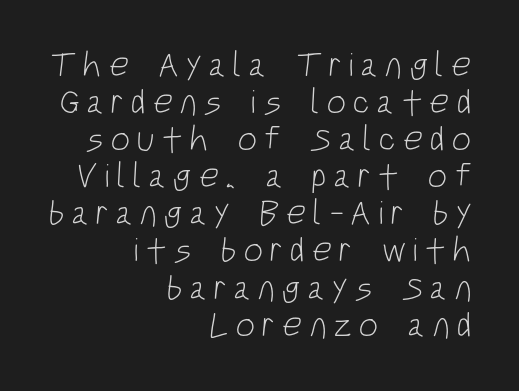
Q: Is the text bold? A: No.
Q: Is the typeface a serif or a sans-serif typeface? A: Sans-serif.
Q: Is the text underlined? A: No.
Q: How is the paragraph aligned? A: Right-aligned.
Q: Is the spacing between lines tight, normal or loose? A: Tight.
Q: Width (condensed, normal, or wide)? A: Condensed.
Q: Stroke contrast? A: Low.
Q: x-height? A: Large.
Q: Monospaced? A: No.
